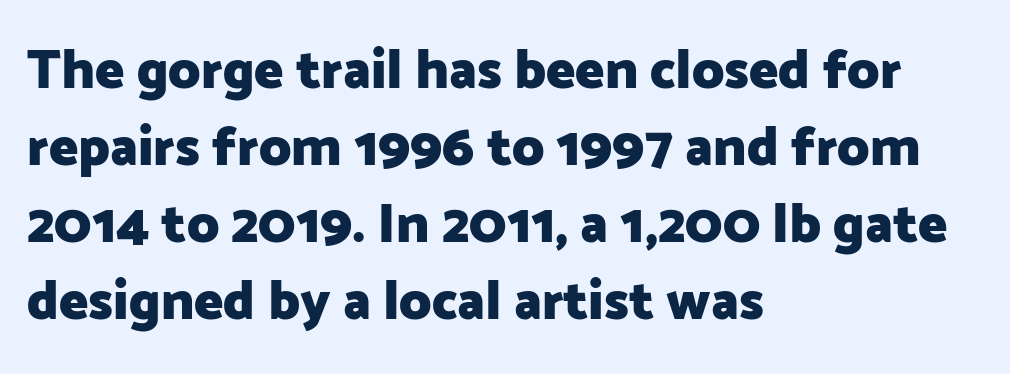
{"serif": "no", "italic": "no", "bold": "yes", "weight": "heavy", "width": "normal", "stroke_contrast": "low", "x_height": "medium", "monospaced": "no", "underline": "no", "align": "left", "line_spacing": "normal", "line_spacing_ratio": 1.4, "letter_spacing": "normal", "letter_spacing_em": 0.0, "glyph_px": 55}
